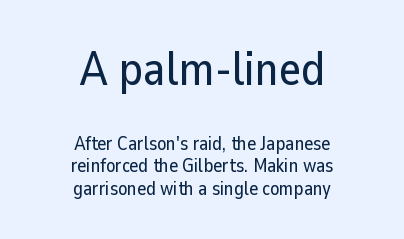
Visually the block forms a symmetrical silhouette, jagged on both flanks. Varying glyph widths throughout — classic text-font behaviour. Of the two passages, the one on top uses the larger point size. Serif or sans? Sans — the stroke terminals are bare. Check the space under the baseline: it is left empty. Characters remain perfectly vertical along every line.
